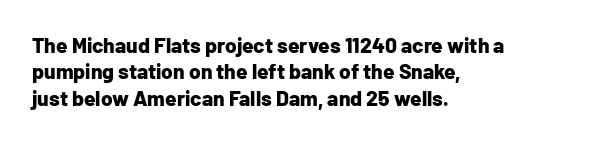
What weight is shown? A full bold with thick strokes. The lettering holds an erect, upright posture throughout. Plain, unruled lines of type. The rendering keeps characters at their native spacing. Leading: standard.
